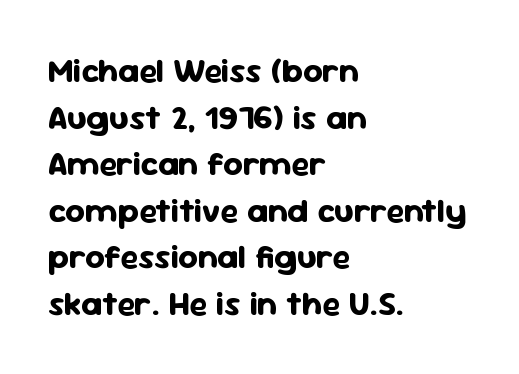
The typeface chosen for these lines omits serifs. The designer left line spacing at the default. The strokes are fattened all the way to bold. Think of a printed novel: that variable character pitch is what you see here. The ragged edge is on the right, which tells us the setting is flush left.
